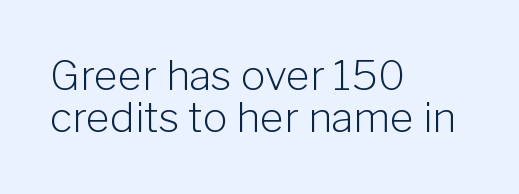
Q: Is the text bold? A: No.
Q: Is the text italic (slanted)? A: No, it is upright.
Q: Is the typeface a serif or a sans-serif typeface? A: Sans-serif.
Q: Is the text underlined? A: No.
Q: How is the paragraph aligned? A: Left-aligned.
Q: Is the spacing between letters normal or unusually wide? A: Normal.
Q: Is the spacing between lines tight, normal or loose? A: Tight.
Q: Width (condensed, normal, or wide)? A: Normal.
Q: Stroke contrast? A: Low.
Q: x-height? A: Medium.
Q: Monospaced? A: No.
